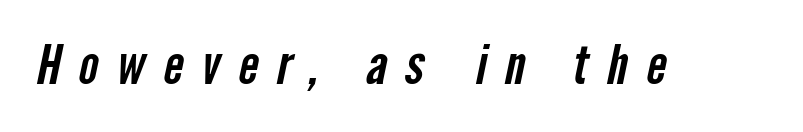
Q: Is the typeface a serif or a sans-serif typeface? A: Sans-serif.
Q: Is the text underlined? A: No.
Q: Is the spacing between letters normal or unusually wide? A: Unusually wide.
Q: Width (condensed, normal, or wide)? A: Condensed.
Q: Stroke contrast? A: Low.
Q: x-height? A: Medium.
Q: Monospaced? A: No.
